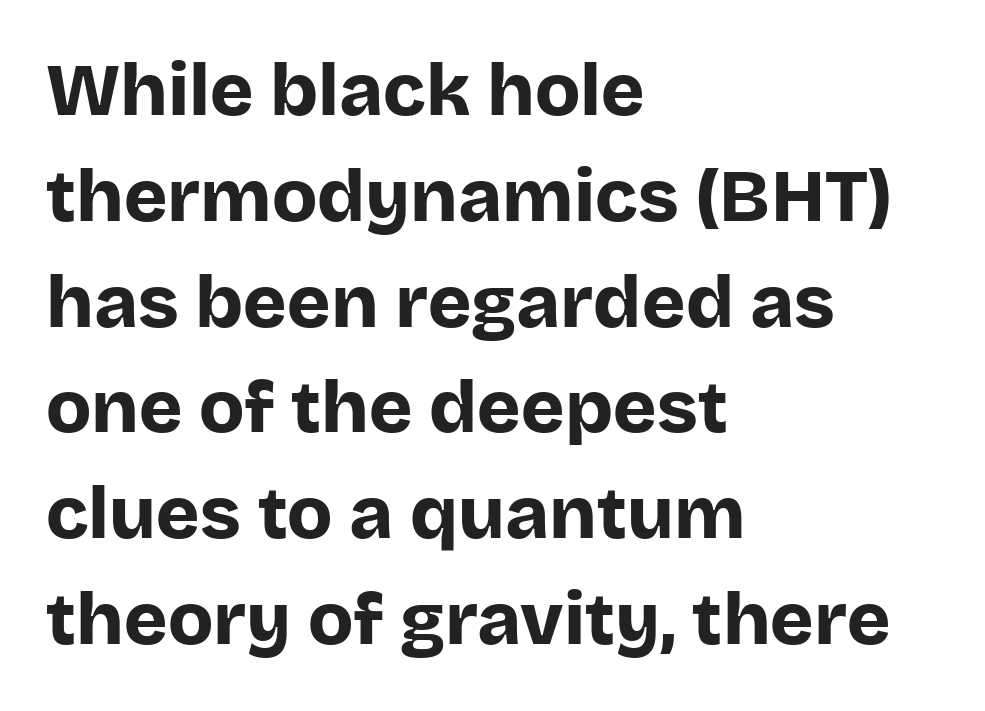
Anything drawn beneath the words? Only blank space. Students, note that the glyphs here touch the page at normal intervals. The setting favours the left margin, as ordinary paragraphs usually do. Tall strokes in this sample are plumb rather than angled.
